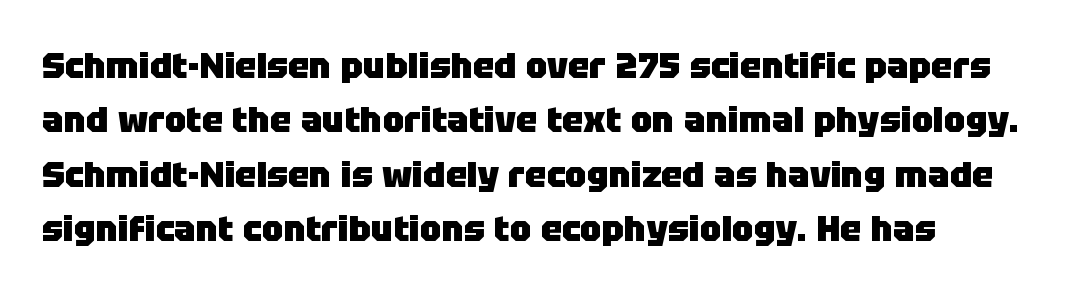
Q: Is the text bold? A: Yes.
Q: Is the text italic (slanted)? A: No, it is upright.
Q: Is the typeface a serif or a sans-serif typeface? A: Sans-serif.
Q: Is the text underlined? A: No.
Q: Is the spacing between letters normal or unusually wide? A: Normal.
Q: Is the spacing between lines tight, normal or loose? A: Normal.
Q: Width (condensed, normal, or wide)? A: Normal.
Q: Stroke contrast? A: Low.
Q: x-height? A: Large.
Q: Monospaced? A: No.
